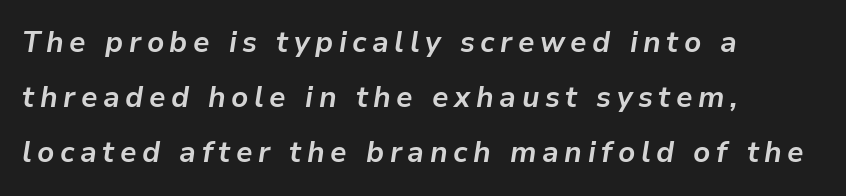
Q: Is the text bold? A: Yes.
Q: Is the text italic (slanted)? A: Yes, it leans right by about 9 degrees.
Q: Is the text underlined? A: No.
Q: How is the paragraph aligned? A: Left-aligned.
Q: Is the spacing between lines tight, normal or loose? A: Loose.
Q: Width (condensed, normal, or wide)? A: Normal.
Q: Stroke contrast? A: Low.
Q: x-height? A: Medium.
Q: Monospaced? A: No.
